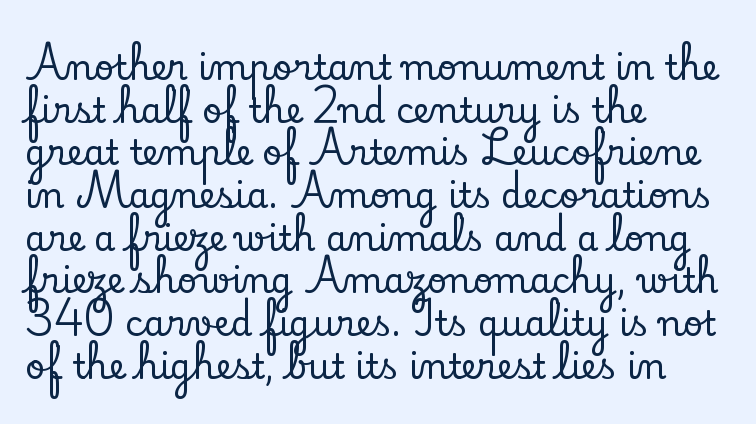
What stands out about the letter spacing? Nothing — it is the standard amount. The passage shown is typeset with a serif family. This sample is left-justified, so line endings fall wherever the words run out. Rendered with straight, roman letterforms.
